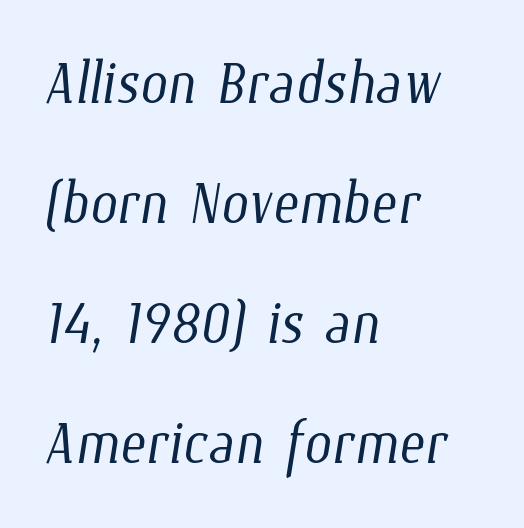
{"bold": "no", "weight": "light", "width": "condensed", "stroke_contrast": "low", "x_height": "medium", "monospaced": "no", "underline": "no", "align": "left", "line_spacing": "normal", "line_spacing_ratio": 1.54, "letter_spacing": "normal", "letter_spacing_em": 0.0, "glyph_px": 78}
